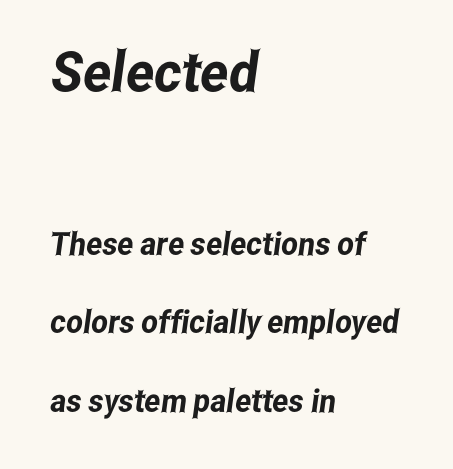
The image shows 56 px condensed sans-serif type; set left-aligned, loose line spacing (2.45x), normal letter spacing, not underlined; the first (top) block is 1.75x larger; low stroke contrast and a medium x-height.
